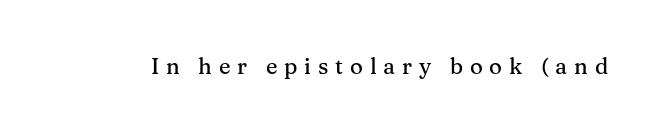
The image shows 22 px text type, upright; set unusually wide letter spacing (+0.31 em), not underlined.
